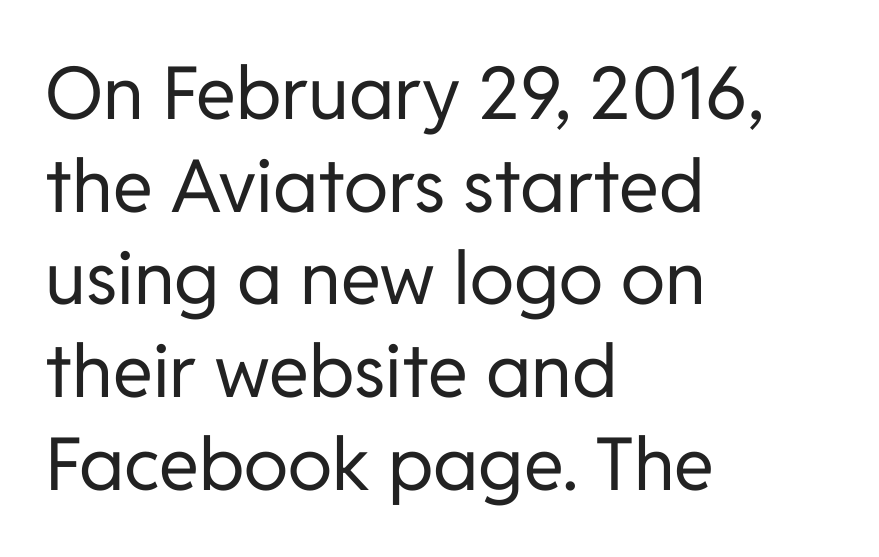
{"serif": "no", "italic": "no", "bold": "no", "weight": "regular", "width": "normal", "stroke_contrast": "low", "x_height": "medium", "monospaced": "no", "underline": "no", "align": "left", "line_spacing": "normal", "line_spacing_ratio": 1.27, "letter_spacing": "normal", "letter_spacing_em": 0.0, "glyph_px": 73}
